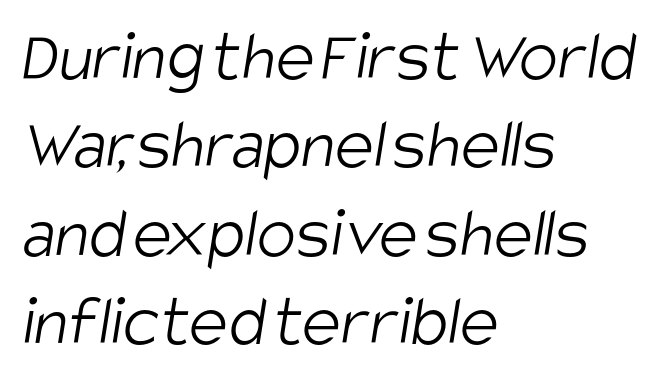
The characters are drawn with everyday or finer stroke widths. The face used here is rendered with its standard letterfit. The glyphs in this specimen are sans serif. Note the varied advance widths — an 'i' is clearly narrower than an 'm'. These lines stack with their left ends in a neat column.
